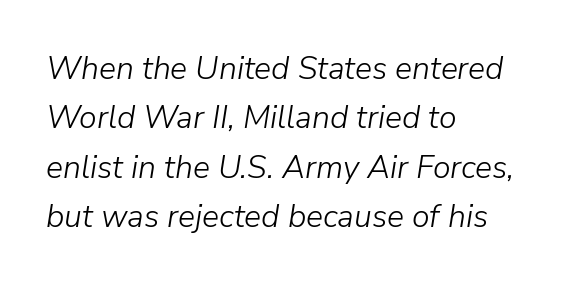
{"italic": "yes", "lean": "right", "slant_degrees": 9, "bold": "no", "weight": "light", "width": "normal", "stroke_contrast": "low", "x_height": "medium", "monospaced": "no", "underline": "no", "align": "left", "line_spacing": "normal", "line_spacing_ratio": 1.54, "letter_spacing": "normal", "letter_spacing_em": 0.0, "glyph_px": 32}
